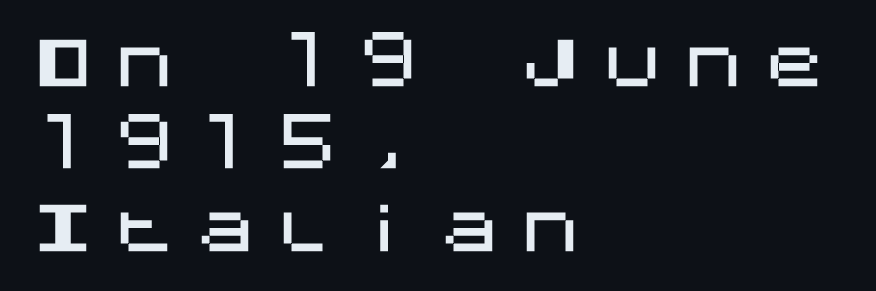
The image shows 62 px sans-serif type, upright; set left-aligned, normal line spacing (1.33x), unusually wide letter spacing (+0.31 em), not underlined; medium stroke contrast and a large x-height.
